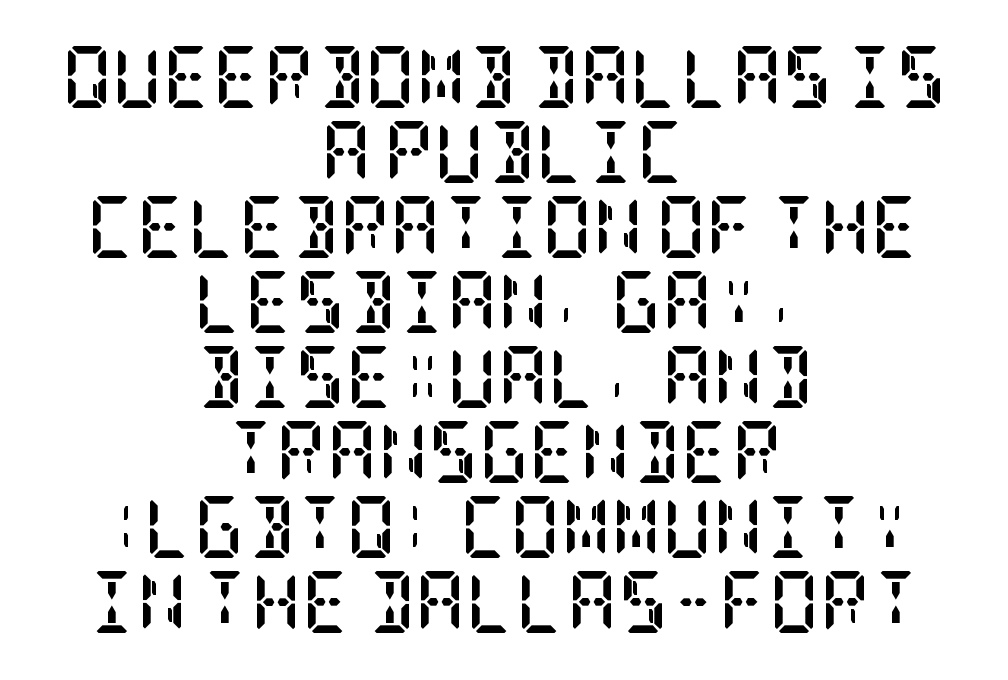
{"serif": "yes", "italic": "no", "bold": "yes", "weight": "semibold", "width": "condensed", "stroke_contrast": "low", "x_height": "large", "underline": "no", "align": "center", "line_spacing_ratio": 1.21, "letter_spacing": "normal", "letter_spacing_em": 0.0, "glyph_px": 62}
